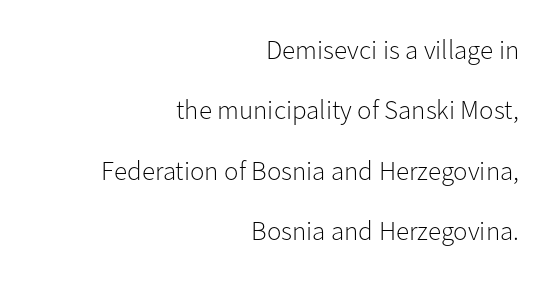
Q: Is the text bold? A: No.
Q: Is the text italic (slanted)? A: No, it is upright.
Q: Is the text underlined? A: No.
Q: How is the paragraph aligned? A: Right-aligned.
Q: Is the spacing between letters normal or unusually wide? A: Normal.
Q: Is the spacing between lines tight, normal or loose? A: Loose.
